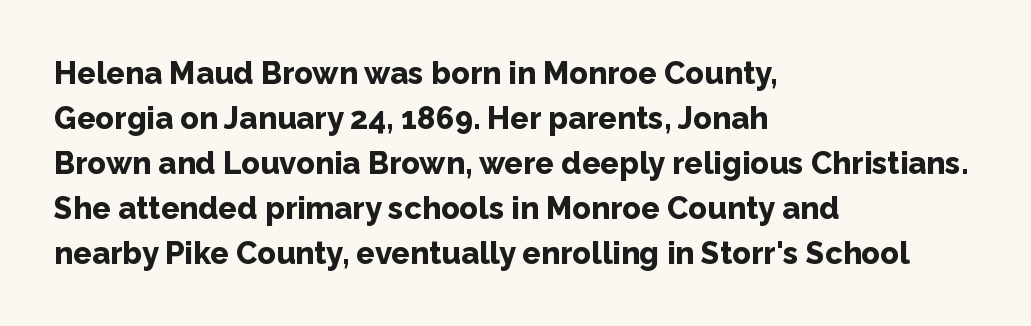
The image shows 31 px bold sans-serif type, upright; set left-aligned, normal line spacing (1.45x), normal letter spacing, not underlined; low stroke contrast and a medium x-height.
